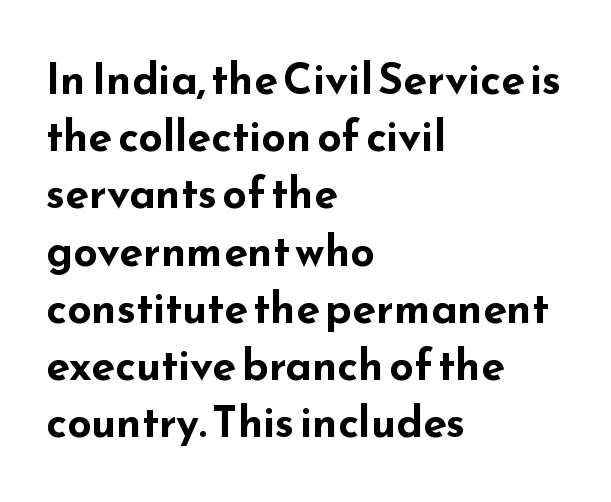
{"serif": "no", "italic": "no", "bold": "yes", "weight": "bold", "width": "wide", "stroke_contrast": "low", "x_height": "small", "monospaced": "no", "underline": "no", "align": "left", "line_spacing": "normal", "line_spacing_ratio": 1.33, "letter_spacing": "normal", "letter_spacing_em": 0.0, "glyph_px": 43}
